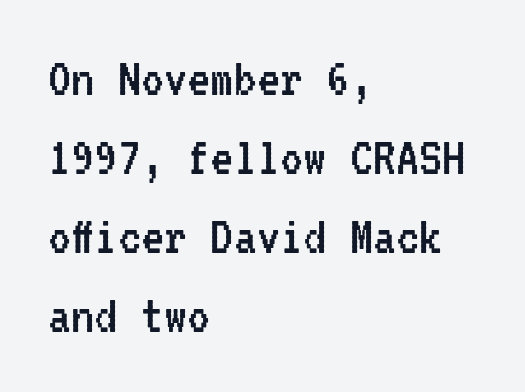
{"serif": "no", "italic": "no", "bold": "no", "weight": "regular", "width": "condensed", "stroke_contrast": "low", "x_height": "medium", "monospaced": "yes", "underline": "no", "align": "left", "line_spacing": "normal", "line_spacing_ratio": 1.36, "letter_spacing": "normal", "letter_spacing_em": 0.0, "glyph_px": 58}
